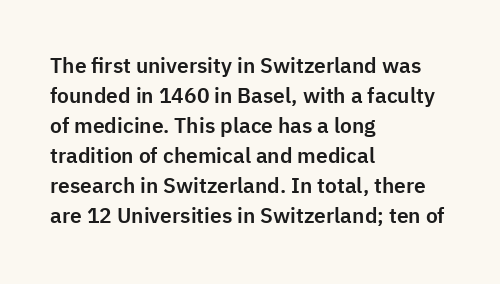
Q: Is the text italic (slanted)? A: No, it is upright.
Q: Is the text underlined? A: No.
Q: How is the paragraph aligned? A: Left-aligned.
Q: Is the spacing between letters normal or unusually wide? A: Normal.
Q: Is the spacing between lines tight, normal or loose? A: Normal.
